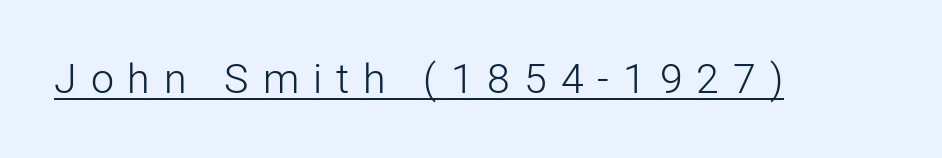
Q: Is the text bold? A: No.
Q: Is the text italic (slanted)? A: No, it is upright.
Q: Is the typeface a serif or a sans-serif typeface? A: Sans-serif.
Q: Is the text underlined? A: Yes.
Q: Is the spacing between letters normal or unusually wide? A: Unusually wide.
Q: Width (condensed, normal, or wide)? A: Normal.
Q: Stroke contrast? A: Low.
Q: x-height? A: Medium.
Q: Monospaced? A: No.
